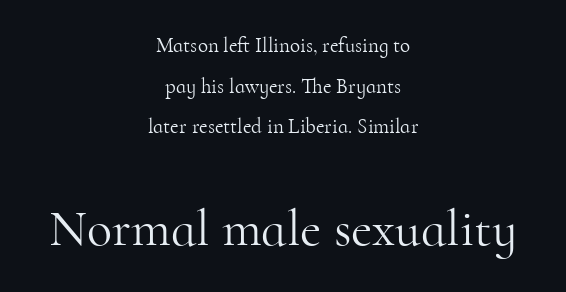
Q: Is the text bold? A: No.
Q: Is the text italic (slanted)? A: No, it is upright.
Q: Is the typeface a serif or a sans-serif typeface? A: Serif.
Q: Is the text underlined? A: No.
Q: How is the paragraph aligned? A: Centered.
Q: Is the spacing between letters normal or unusually wide? A: Normal.
Q: Is the spacing between lines tight, normal or loose? A: Loose.
Q: Which block of text is set in a larger size, the first (top) or the second (bottom)? A: The second (bottom) one.
Q: Width (condensed, normal, or wide)? A: Normal.
Q: Stroke contrast? A: High.
Q: x-height? A: Small.
Q: Monospaced? A: No.
